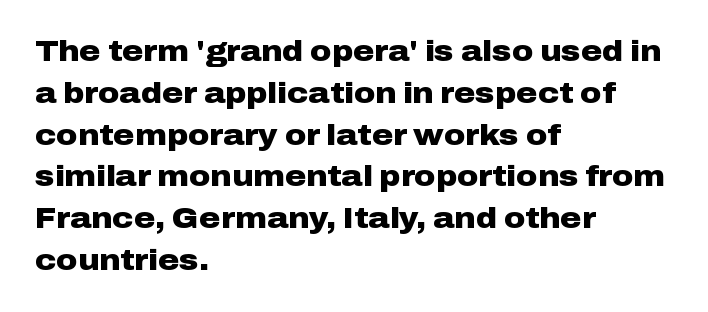
{"serif": "no", "italic": "no", "bold": "yes", "weight": "heavy", "width": "wide", "stroke_contrast": "low", "x_height": "medium", "monospaced": "no", "underline": "no", "align": "left", "line_spacing": "normal", "line_spacing_ratio": 1.44, "letter_spacing": "normal", "letter_spacing_em": 0.0, "glyph_px": 29}
